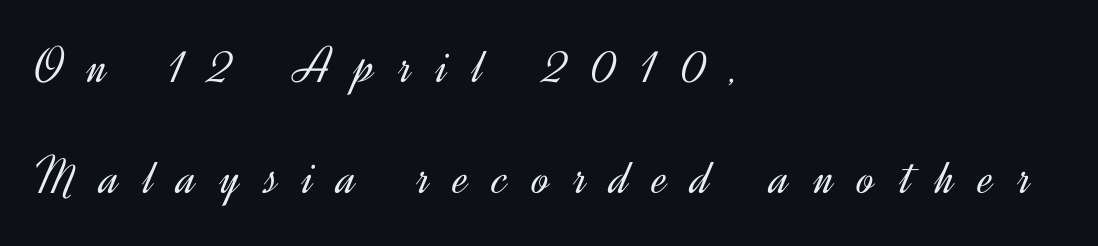
Q: Is the text bold? A: No.
Q: Is the text italic (slanted)? A: Yes.
Q: Is the typeface a serif or a sans-serif typeface? A: Sans-serif.
Q: Is the text underlined? A: No.
Q: How is the paragraph aligned? A: Left-aligned.
Q: Is the spacing between letters normal or unusually wide? A: Unusually wide.
Q: Is the spacing between lines tight, normal or loose? A: Loose.
Q: Width (condensed, normal, or wide)? A: Normal.
Q: x-height? A: Small.
Q: Monospaced? A: No.
